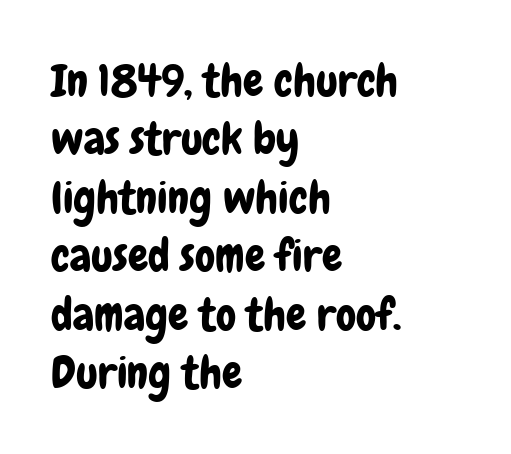
Interline gaps are of average width in this sample. Honestly, the letter spacing is just normal — you wouldn't notice it. You could not count columns in this text — the font is proportionally spaced. Teacher's note: observe the even left margin — that is flush-left alignment. Type without underlining.
